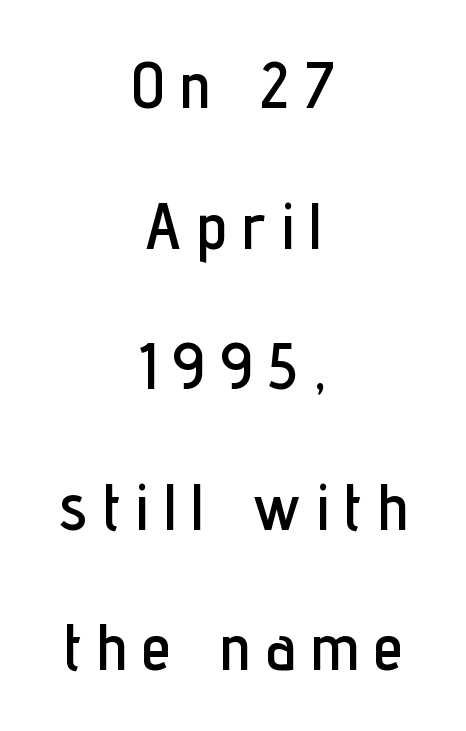
Q: Is the text italic (slanted)? A: No, it is upright.
Q: Is the typeface a serif or a sans-serif typeface? A: Sans-serif.
Q: Is the text underlined? A: No.
Q: How is the paragraph aligned? A: Centered.
Q: Is the spacing between letters normal or unusually wide? A: Unusually wide.
Q: Is the spacing between lines tight, normal or loose? A: Loose.
Q: Width (condensed, normal, or wide)? A: Condensed.
Q: Stroke contrast? A: Low.
Q: x-height? A: Medium.
Q: Monospaced? A: No.
